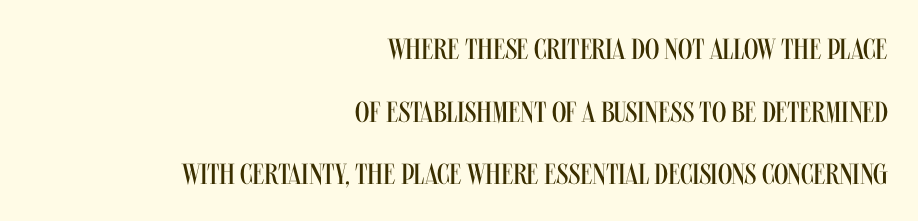
Q: Is the text bold? A: No.
Q: Is the text italic (slanted)? A: No, it is upright.
Q: Is the typeface a serif or a sans-serif typeface? A: Sans-serif.
Q: Is the text underlined? A: No.
Q: How is the paragraph aligned? A: Right-aligned.
Q: Is the spacing between letters normal or unusually wide? A: Normal.
Q: Is the spacing between lines tight, normal or loose? A: Loose.
Q: Width (condensed, normal, or wide)? A: Condensed.
Q: Stroke contrast? A: Medium.
Q: x-height? A: Large.
Q: Monospaced? A: No.
